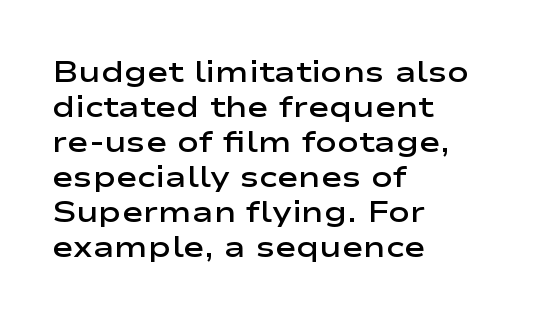
Anything drawn beneath the words? Only blank space. Each letter keeps its own natural width here, so spacing adapts to shape. No extra tracking has been applied to these lines. Students, this is semibold: more ink than regular, less than bold. The ragged edge is on the right, which tells us the setting is flush left.
